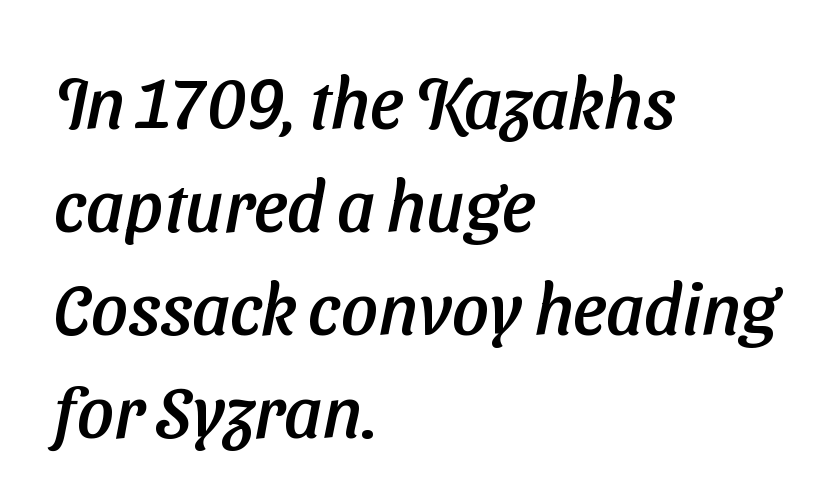
{"serif": "no", "width": "normal", "stroke_contrast": "low", "x_height": "medium", "monospaced": "no", "underline": "no", "align": "left", "line_spacing": "normal", "line_spacing_ratio": 1.43, "letter_spacing": "normal", "letter_spacing_em": 0.0, "glyph_px": 72}
